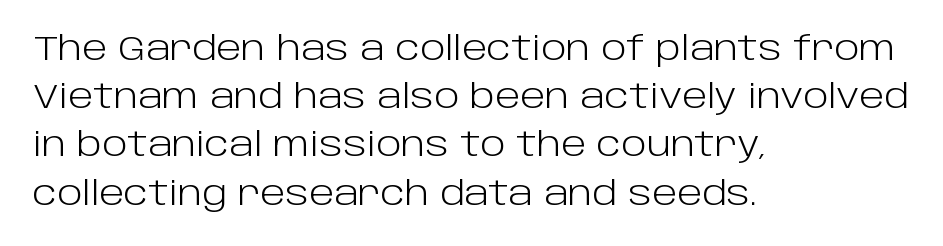
Q: Is the text bold? A: No.
Q: Is the text italic (slanted)? A: No, it is upright.
Q: Is the typeface a serif or a sans-serif typeface? A: Sans-serif.
Q: Is the text underlined? A: No.
Q: How is the paragraph aligned? A: Left-aligned.
Q: Is the spacing between letters normal or unusually wide? A: Normal.
Q: Is the spacing between lines tight, normal or loose? A: Normal.
Q: Width (condensed, normal, or wide)? A: Normal.
Q: Stroke contrast? A: Low.
Q: x-height? A: Large.
Q: Monospaced? A: No.
